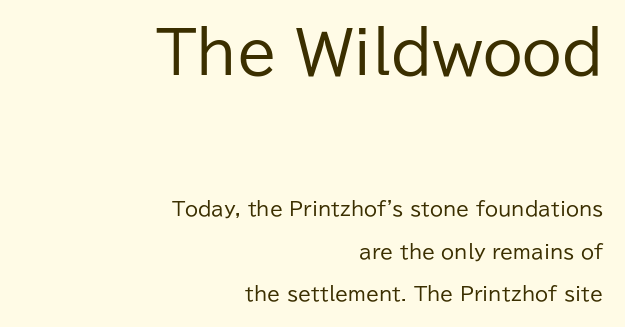
Q: Is the text bold? A: No.
Q: Is the text italic (slanted)? A: No, it is upright.
Q: Is the typeface a serif or a sans-serif typeface? A: Sans-serif.
Q: Is the text underlined? A: No.
Q: How is the paragraph aligned? A: Right-aligned.
Q: Is the spacing between letters normal or unusually wide? A: Normal.
Q: Is the spacing between lines tight, normal or loose? A: Loose.
Q: Which block of text is set in a larger size, the first (top) or the second (bottom)? A: The first (top) one.
Q: Width (condensed, normal, or wide)? A: Normal.
Q: Stroke contrast? A: Low.
Q: x-height? A: Medium.
Q: Monospaced? A: No.
